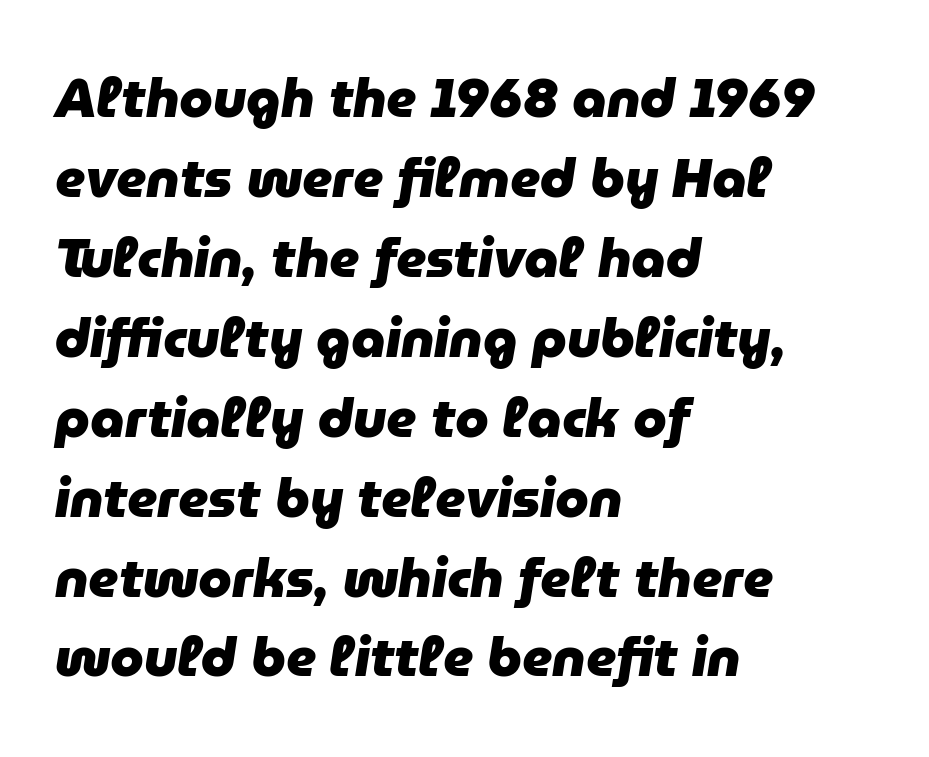
The image shows 54 px heavy type, italic (leaning right); set left-aligned, normal line spacing (1.48x), normal letter spacing, not underlined; low stroke contrast and a medium x-height.
